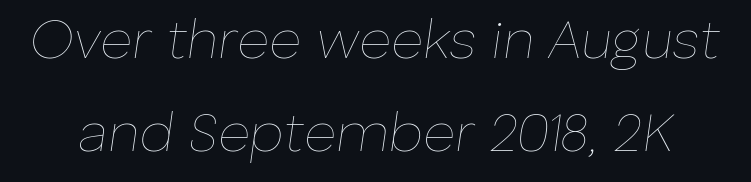
The face used here has a pronounced slope to its letters. The passage shown is not underscored anywhere. The rendering keeps characters at their native spacing. The weight would be labelled regular, book, light, or lighter still. Is this a fixed-width face? No — the glyphs have proportional, varying widths.
